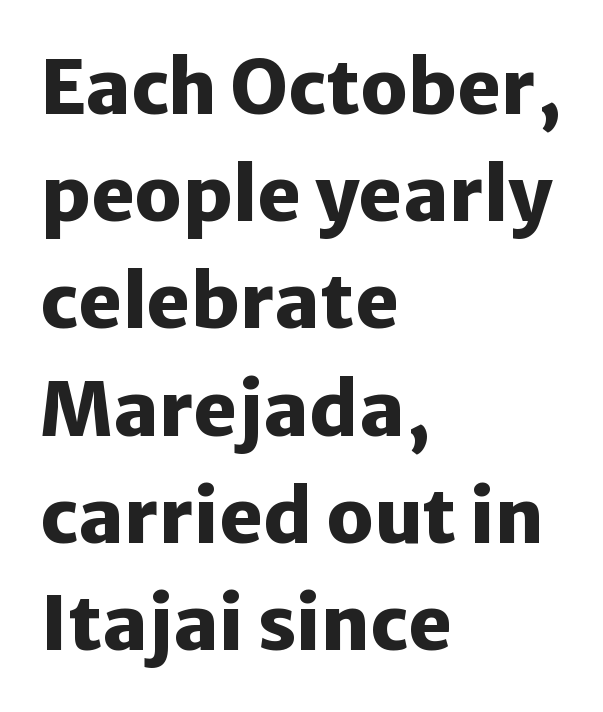
Q: Is the text bold? A: Yes.
Q: Is the text italic (slanted)? A: No, it is upright.
Q: Is the typeface a serif or a sans-serif typeface? A: Sans-serif.
Q: Is the text underlined? A: No.
Q: How is the paragraph aligned? A: Left-aligned.
Q: Is the spacing between letters normal or unusually wide? A: Normal.
Q: Is the spacing between lines tight, normal or loose? A: Normal.
Q: Width (condensed, normal, or wide)? A: Normal.
Q: Stroke contrast? A: Low.
Q: x-height? A: Medium.
Q: Monospaced? A: No.
